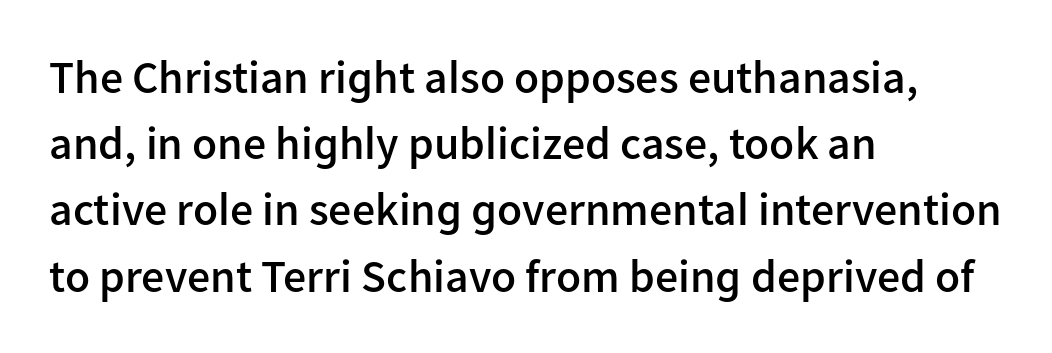
{"serif": "no", "italic": "no", "bold": "semi", "weight": "semibold", "width": "normal", "stroke_contrast": "low", "x_height": "medium", "monospaced": "no", "underline": "no", "align": "left", "line_spacing": "normal", "line_spacing_ratio": 1.44, "letter_spacing": "normal", "letter_spacing_em": 0.0, "glyph_px": 46}
